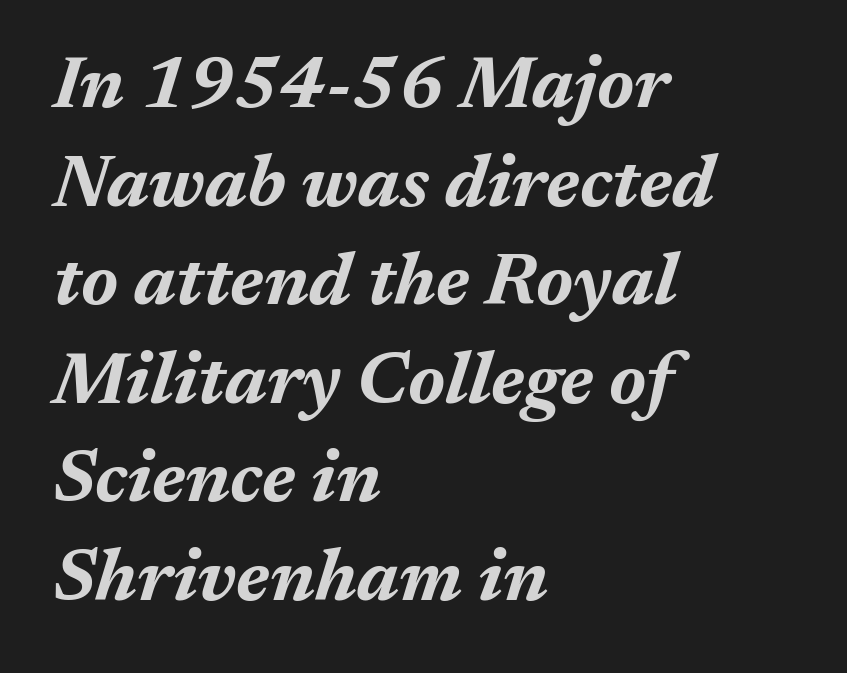
The image shows 73 px bold type, italic (leaning right); set left-aligned, normal line spacing (1.35x), normal letter spacing, not underlined; medium stroke contrast and a medium x-height.
